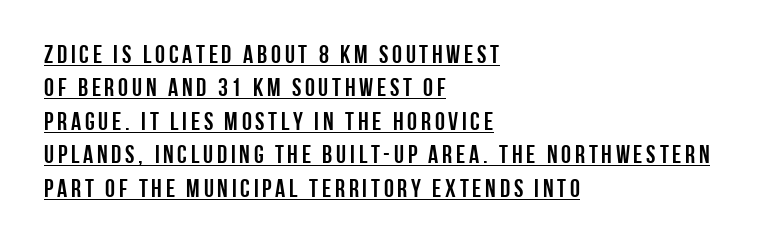
{"italic": "no", "underline": "yes", "align": "left", "line_spacing": "normal", "line_spacing_ratio": 1.34, "glyph_px": 25}
